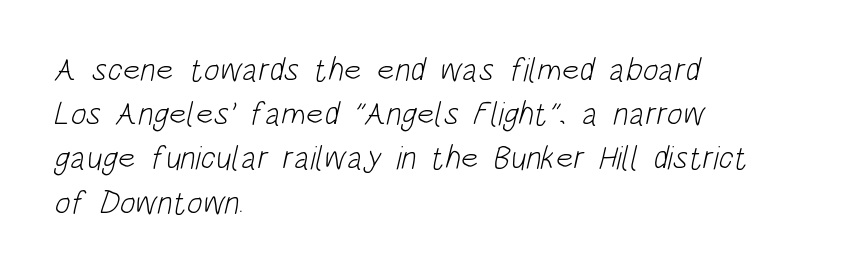
The image shows 33 px light, condensed sans-serif type; set left-aligned, normal line spacing (1.34x), normal letter spacing, not underlined; low stroke contrast and a large x-height.
